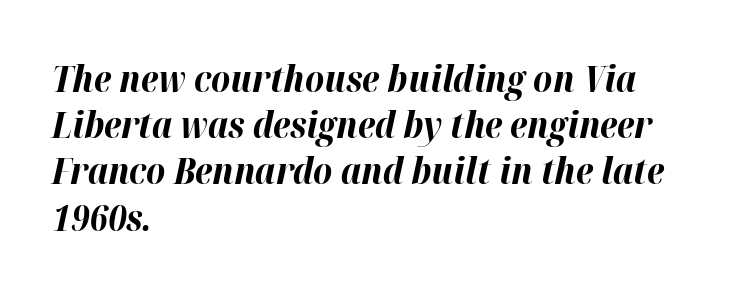
{"italic": "yes", "lean": "right", "slant_degrees": 12, "bold": "yes", "weight": "bold", "width": "normal", "stroke_contrast": "high", "x_height": "medium", "monospaced": "no", "underline": "no", "align": "left", "line_spacing": "normal", "line_spacing_ratio": 1.25, "letter_spacing": "normal", "letter_spacing_em": 0.0, "glyph_px": 37}
